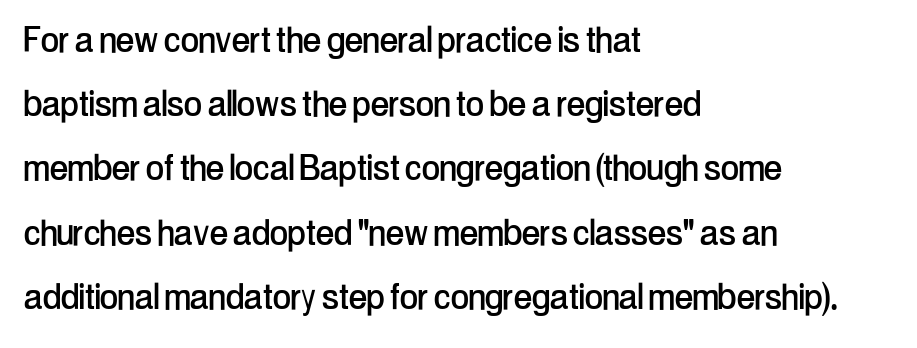
{"serif": "no", "italic": "no", "width": "condensed", "stroke_contrast": "low", "x_height": "medium", "monospaced": "no", "underline": "no", "align": "left", "line_spacing": "normal", "line_spacing_ratio": 1.46, "letter_spacing": "normal", "letter_spacing_em": 0.0, "glyph_px": 44}
